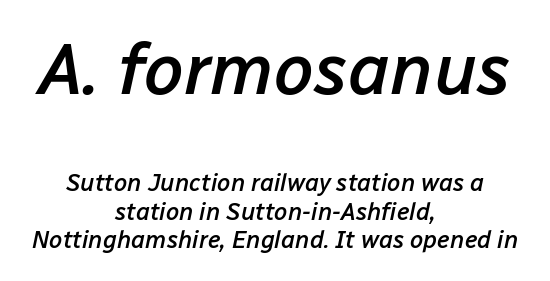
Q: Is the text bold? A: Semi-bold.
Q: Is the text italic (slanted)? A: Yes, it leans right by about 12 degrees.
Q: Is the text underlined? A: No.
Q: How is the paragraph aligned? A: Centered.
Q: Is the spacing between letters normal or unusually wide? A: Normal.
Q: Which block of text is set in a larger size, the first (top) or the second (bottom)? A: The first (top) one.
Q: Width (condensed, normal, or wide)? A: Normal.
Q: Stroke contrast? A: Low.
Q: x-height? A: Medium.
Q: Monospaced? A: No.
